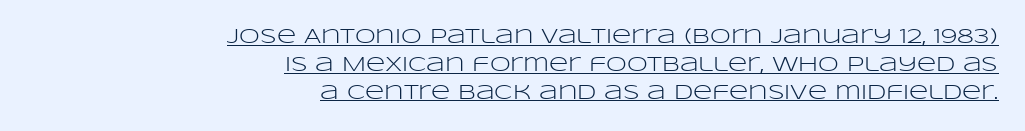
{"italic": "no", "bold": "no", "underline": "yes", "align": "right", "line_spacing": "normal", "line_spacing_ratio": 1.33, "letter_spacing": "normal", "letter_spacing_em": 0.0, "glyph_px": 21}
